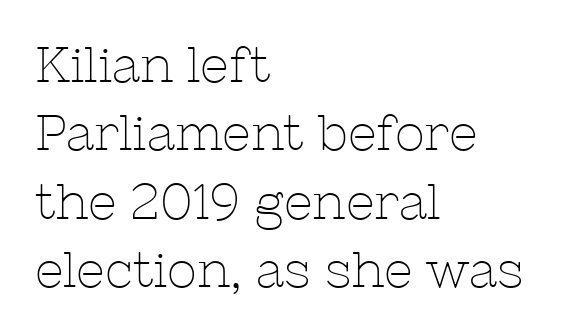
{"serif": "yes", "italic": "no", "bold": "no", "weight": "thin", "width": "normal", "stroke_contrast": "low", "x_height": "medium", "monospaced": "no", "underline": "no", "align": "left", "line_spacing": "normal", "line_spacing_ratio": 1.37, "letter_spacing": "normal", "letter_spacing_em": 0.0, "glyph_px": 50}
